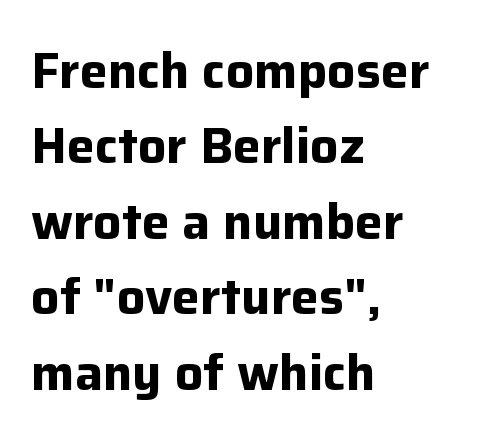
{"serif": "no", "italic": "no", "bold": "yes", "weight": "bold", "width": "normal", "stroke_contrast": "low", "x_height": "medium", "monospaced": "no", "underline": "no", "align": "left", "line_spacing": "normal", "line_spacing_ratio": 1.51, "letter_spacing": "normal", "letter_spacing_em": 0.0, "glyph_px": 50}
